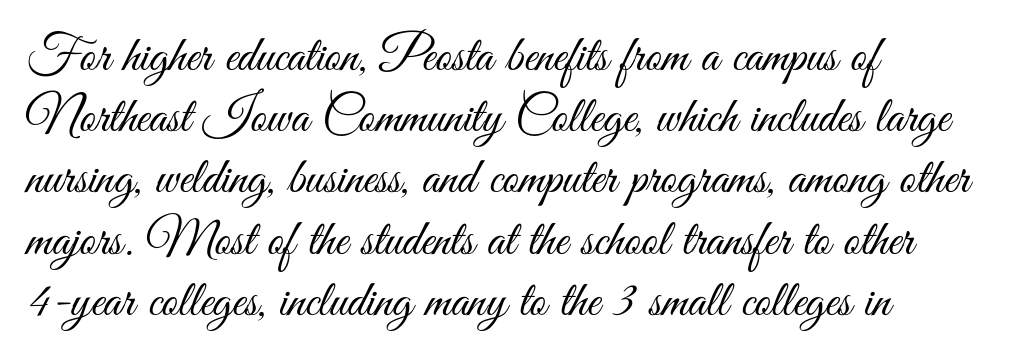
{"serif": "no", "bold": "no", "weight": "light", "width": "condensed", "stroke_contrast": "medium", "x_height": "small", "monospaced": "no", "underline": "no", "align": "left", "line_spacing_ratio": 1.2, "letter_spacing": "normal", "letter_spacing_em": 0.0, "glyph_px": 51}
